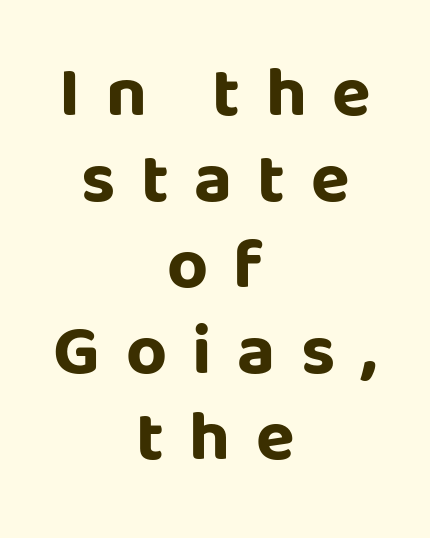
The image shows 71 px bold sans-serif type, upright; set centered, line spacing 1.21x, unusually wide letter spacing (+0.36 em), not underlined; low stroke contrast and a large x-height.
